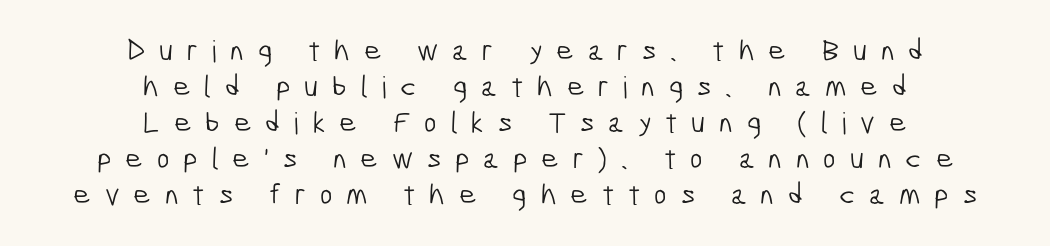
{"serif": "no", "bold": "no", "weight": "light", "width": "condensed", "stroke_contrast": "low", "x_height": "medium", "monospaced": "no", "underline": "no", "align": "center", "line_spacing_ratio": 1.2, "letter_spacing": "wide", "letter_spacing_em": 0.46, "glyph_px": 30}
